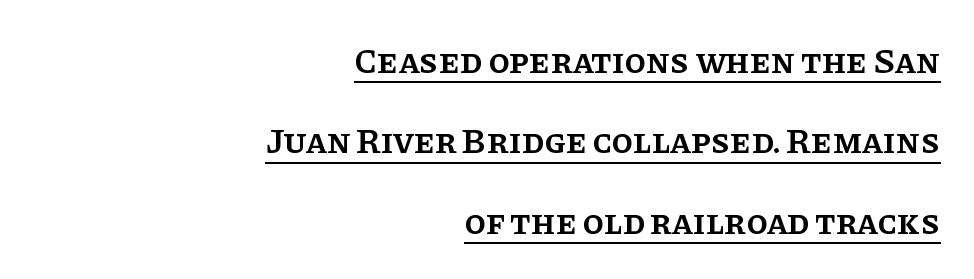
The image shows 35 px semibold serif type, upright; set right-aligned, loose line spacing (2.3x), normal letter spacing, underlined; low stroke contrast and a large x-height.
